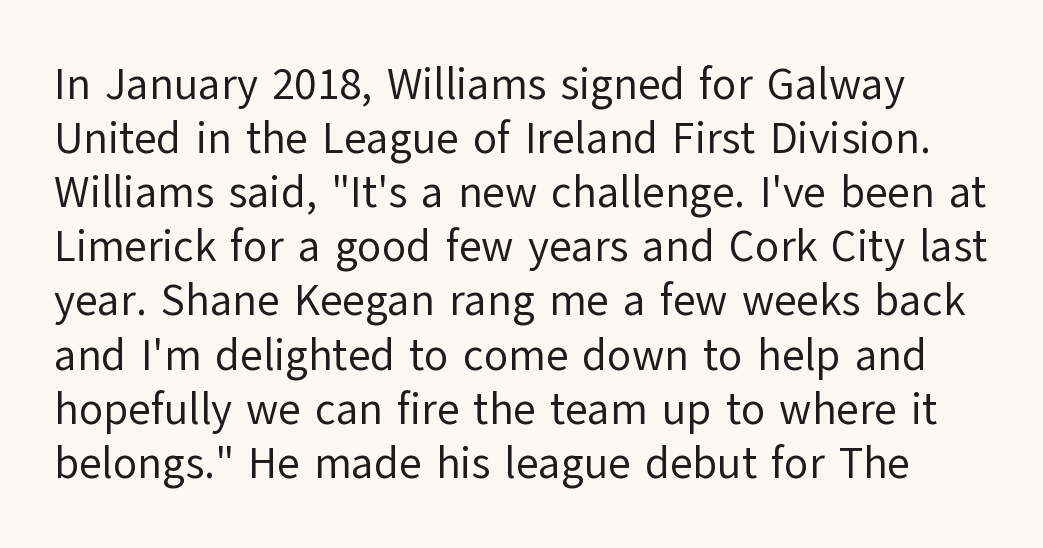
The image shows 44 px regular-weight sans-serif type, upright; set line spacing 1.23x, normal letter spacing, not underlined; low stroke contrast and a medium x-height.
